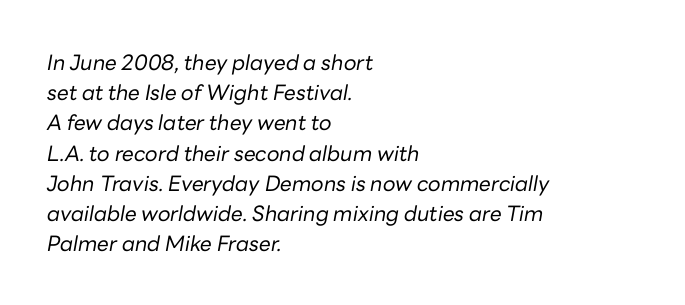
The image shows 21 px text type, italic (leaning right); set left-aligned, normal line spacing (1.44x), normal letter spacing, not underlined.
